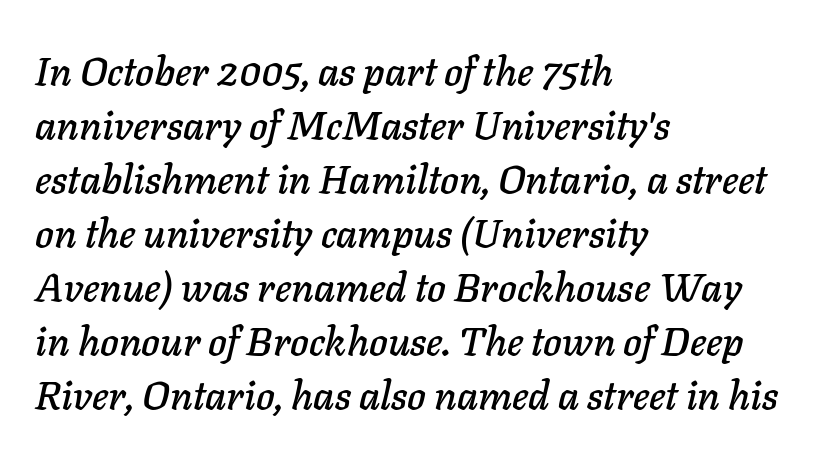
No word sits above an underline. There's an unmistakable incline to the writing here. Short note: letters normally spaced. Regular leading. Horizontally, the lines are justified to the leading edge only.
